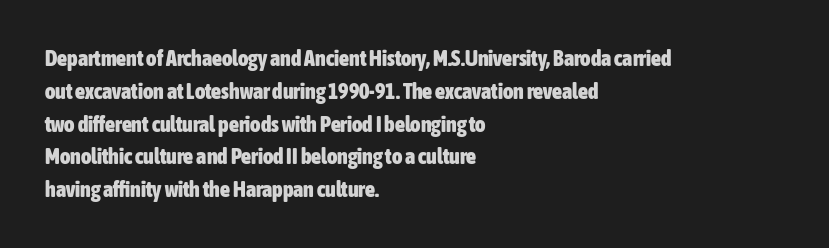
Nobody touched the tracking dial on this one. Alignment: flush left. Tall strokes in this sample are plumb rather than angled. Weight: bold.
